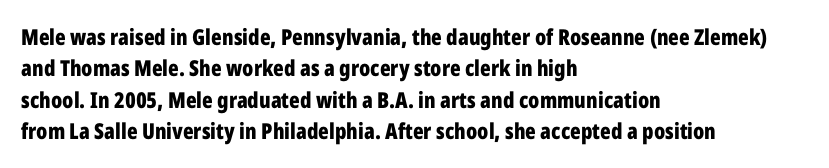
{"italic": "no", "bold": "yes", "underline": "no", "align": "left", "line_spacing": "normal", "line_spacing_ratio": 1.43, "letter_spacing": "normal", "letter_spacing_em": 0.0, "glyph_px": 22}
